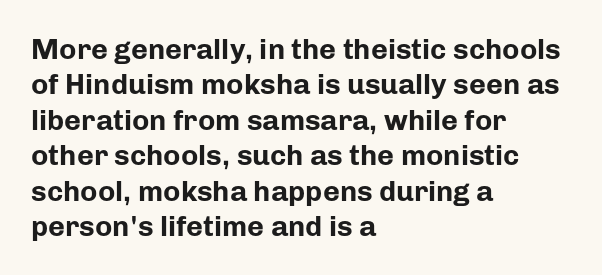
Character widths vary here, with narrow letters taking less room than wide ones. This rendering features lettering with no underline. Short note: letters normally spaced. This sample is left-justified, so line endings fall wherever the words run out.
